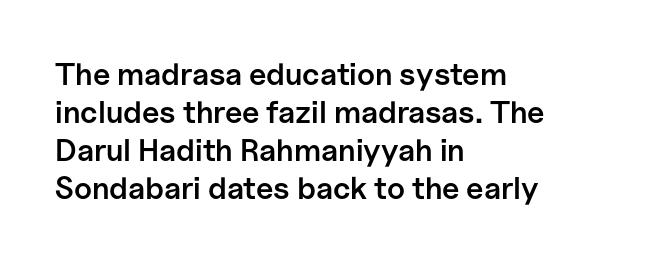
The image shows 31 px semibold sans-serif type, upright; set left-aligned, line spacing 1.23x, normal letter spacing, not underlined; low stroke contrast and a medium x-height.
